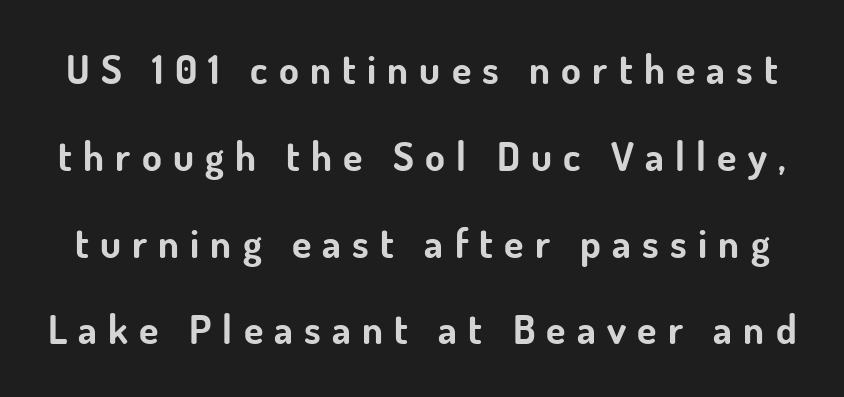
The image shows 40 px bold sans-serif type, upright; set loose line spacing (2.17x), unusually wide letter spacing (+0.28 em), not underlined; low stroke contrast and a small x-height.
